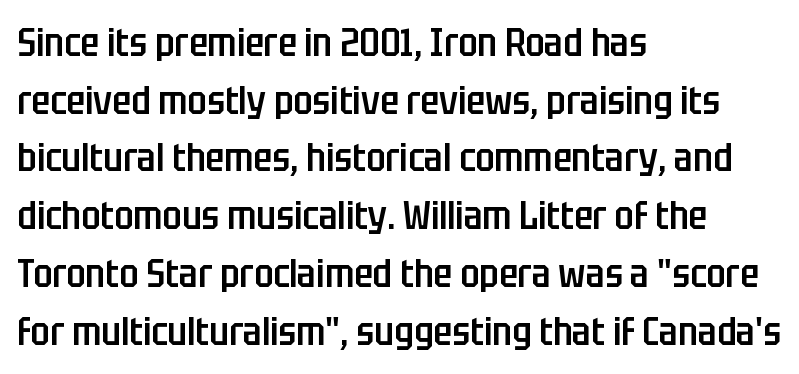
The image shows 39 px semibold, condensed sans-serif type, upright; set left-aligned, normal line spacing (1.48x), normal letter spacing, not underlined; low stroke contrast and a large x-height.
